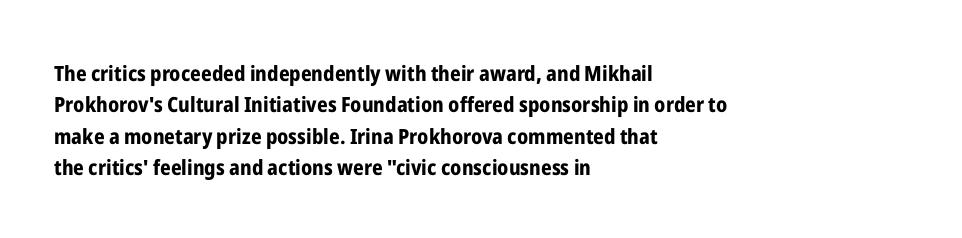
Q: Is the text bold? A: Yes.
Q: Is the text italic (slanted)? A: No, it is upright.
Q: Is the text underlined? A: No.
Q: How is the paragraph aligned? A: Left-aligned.
Q: Is the spacing between letters normal or unusually wide? A: Normal.
Q: Is the spacing between lines tight, normal or loose? A: Normal.
